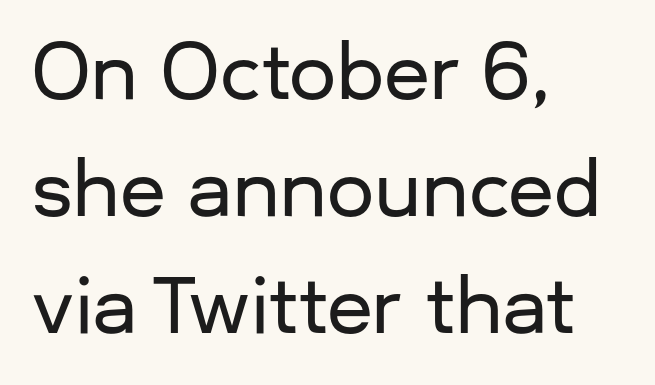
{"serif": "no", "italic": "no", "width": "normal", "stroke_contrast": "low", "x_height": "medium", "monospaced": "no", "underline": "no", "align": "left", "line_spacing": "normal", "line_spacing_ratio": 1.56, "letter_spacing": "normal", "letter_spacing_em": 0.0, "glyph_px": 75}
